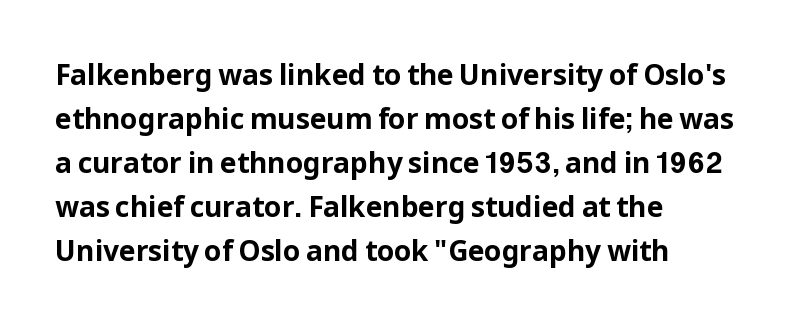
Q: Is the text bold? A: Yes.
Q: Is the text italic (slanted)? A: No, it is upright.
Q: Is the typeface a serif or a sans-serif typeface? A: Sans-serif.
Q: Is the text underlined? A: No.
Q: How is the paragraph aligned? A: Left-aligned.
Q: Is the spacing between letters normal or unusually wide? A: Normal.
Q: Is the spacing between lines tight, normal or loose? A: Normal.
Q: Width (condensed, normal, or wide)? A: Normal.
Q: Stroke contrast? A: Low.
Q: x-height? A: Medium.
Q: Monospaced? A: No.
